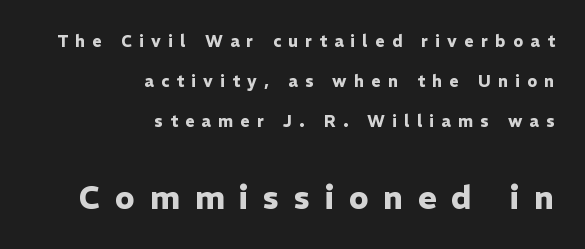
In terms of weight, the rendering is a true, heavy bold. Notice the wide empty band between every row — that's loose leading. You could not count columns in this text — the font is proportionally spaced. Decoration check: the copy has no underline. The font's upright variant was chosen for this text. Small over large — that's the arrangement of the two blocks here.
